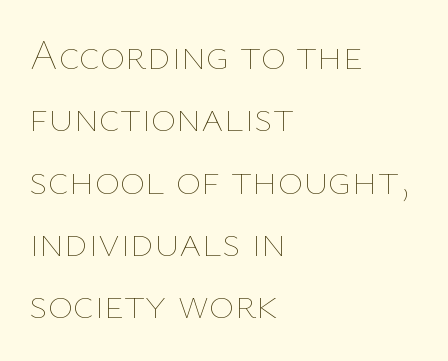
Q: Is the text bold? A: No.
Q: Is the text italic (slanted)? A: No, it is upright.
Q: Is the text underlined? A: No.
Q: How is the paragraph aligned? A: Left-aligned.
Q: Is the spacing between letters normal or unusually wide? A: Normal.
Q: Is the spacing between lines tight, normal or loose? A: Normal.
Q: Width (condensed, normal, or wide)? A: Normal.
Q: Stroke contrast? A: Low.
Q: x-height? A: Medium.
Q: Monospaced? A: No.
